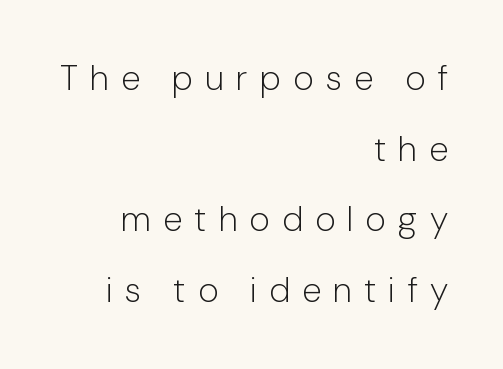
{"serif": "no", "italic": "no", "bold": "no", "weight": "light", "width": "normal", "stroke_contrast": "low", "x_height": "medium", "monospaced": "no", "underline": "no", "align": "right", "line_spacing": "loose", "line_spacing_ratio": 2.02, "letter_spacing": "wide", "letter_spacing_em": 0.34, "glyph_px": 35}
